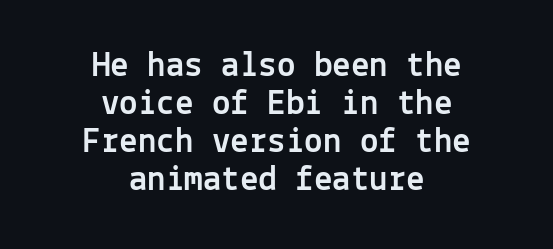
The image shows 37 px sans-serif type, upright, monospaced; set centered, tight line spacing (1.03x), normal letter spacing, not underlined; a medium x-height.
